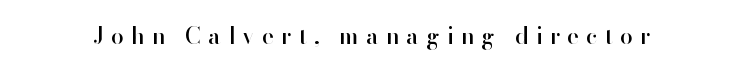
Q: Is the text italic (slanted)? A: No, it is upright.
Q: Is the text underlined? A: No.
Q: Is the spacing between letters normal or unusually wide? A: Unusually wide.
